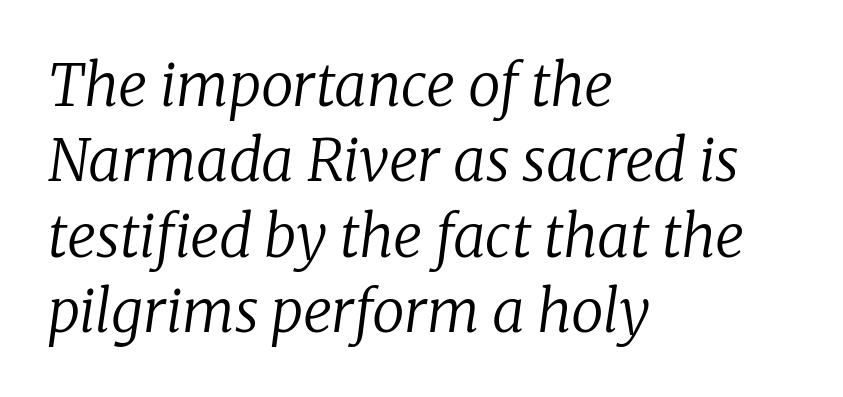
The image shows 58 px regular-weight serif type, italic (leaning right); set left-aligned, normal line spacing (1.3x), normal letter spacing, not underlined; low stroke contrast and a medium x-height.
